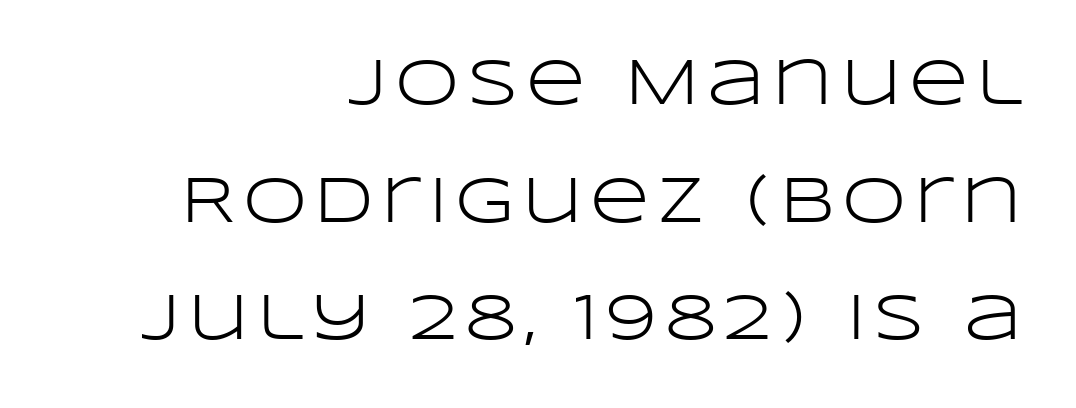
Q: Is the text bold? A: No.
Q: Is the text italic (slanted)? A: No, it is upright.
Q: Is the typeface a serif or a sans-serif typeface? A: Sans-serif.
Q: Is the text underlined? A: No.
Q: How is the paragraph aligned? A: Right-aligned.
Q: Width (condensed, normal, or wide)? A: Wide.
Q: Stroke contrast? A: Low.
Q: x-height? A: Large.
Q: Monospaced? A: No.
